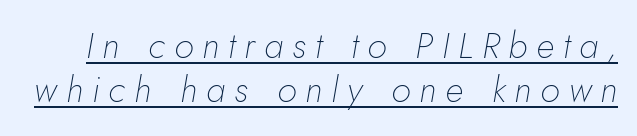
The image shows 36 px thin type, italic (leaning right); set line spacing 1.23x, unusually wide letter spacing (+0.25 em), underlined; low stroke contrast and a small x-height.
